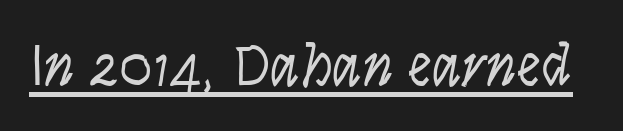
Q: Is the text bold? A: No.
Q: Is the text italic (slanted)? A: Yes, it leans right by about 9 degrees.
Q: Is the text underlined? A: Yes.
Q: Is the spacing between letters normal or unusually wide? A: Normal.
Q: Width (condensed, normal, or wide)? A: Condensed.
Q: Stroke contrast? A: Low.
Q: x-height? A: Large.
Q: Monospaced? A: No.
